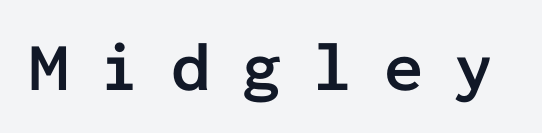
Q: Is the text bold? A: Yes.
Q: Is the text italic (slanted)? A: No, it is upright.
Q: Is the typeface a serif or a sans-serif typeface? A: Sans-serif.
Q: Is the text underlined? A: No.
Q: Is the spacing between letters normal or unusually wide? A: Unusually wide.
Q: Width (condensed, normal, or wide)? A: Normal.
Q: Stroke contrast? A: Low.
Q: x-height? A: Medium.
Q: Monospaced? A: Yes.
